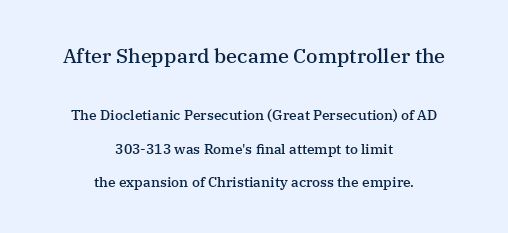
It's the straight-up-and-down kind of type. Which chunk is bigger? The first one — the top block dwarfs the bottom. Heft: intermediate — a semibold. Regarding leading, the lines here are spaced well apart. Where is the straight margin? There isn't one; the lines are centered. The gap between lines stays unmarked.
